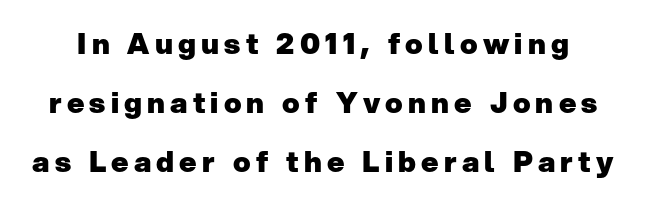
This sample uses a sans-serif face. The face used here is proportionally spaced, like ordinary book or web type. It's the straight-up-and-down kind of type. As a designer I'd log this as weight 700, bold. Beneath every word, the page is bare.
